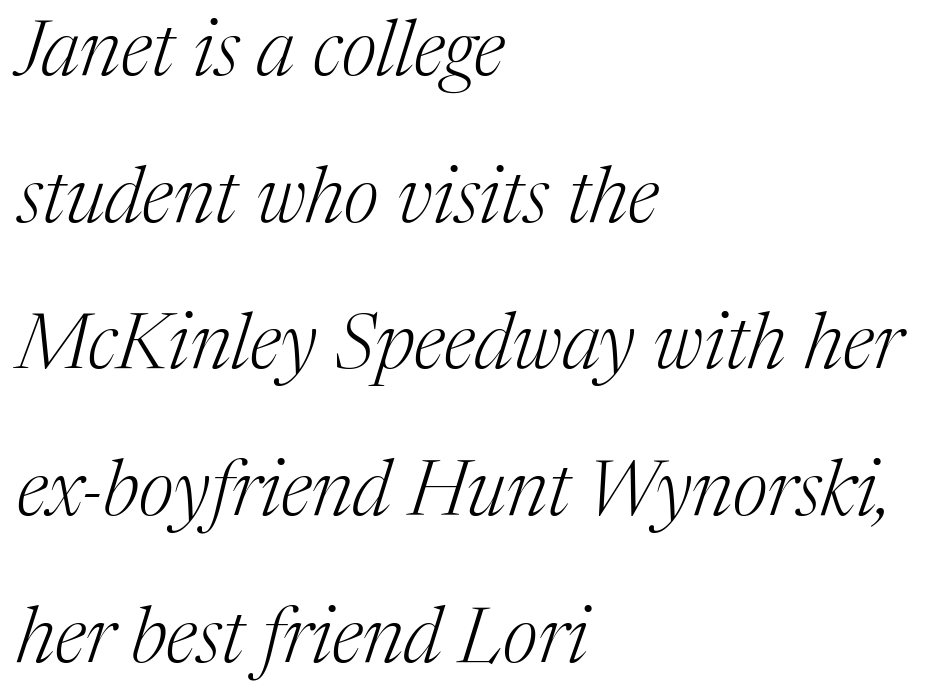
{"serif": "yes", "italic": "yes", "lean": "right", "slant_degrees": 17, "bold": "no", "weight": "light", "width": "normal", "stroke_contrast": "medium", "x_height": "medium", "monospaced": "no", "underline": "no", "align": "left", "line_spacing_ratio": 1.88, "letter_spacing": "normal", "letter_spacing_em": 0.0, "glyph_px": 78}
